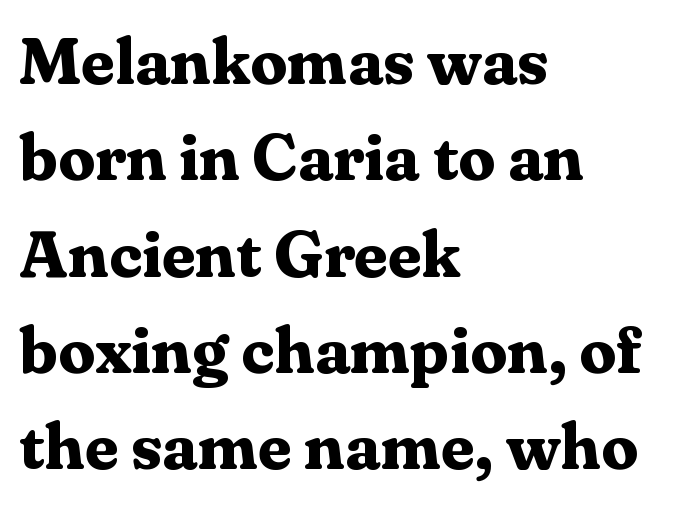
The image shows 66 px bold serif type, upright; set left-aligned, normal line spacing (1.46x), normal letter spacing, not underlined; medium stroke contrast and a medium x-height.
